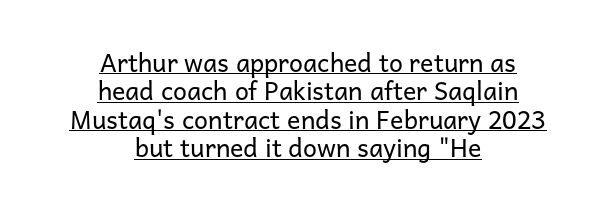
{"italic": "no", "bold": "no", "underline": "yes", "align": "center", "line_spacing": "tight", "line_spacing_ratio": 1.14, "letter_spacing": "normal", "letter_spacing_em": 0.0, "glyph_px": 25}
